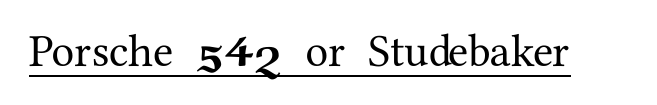
Q: Is the text italic (slanted)? A: No, it is upright.
Q: Is the typeface a serif or a sans-serif typeface? A: Serif.
Q: Is the text underlined? A: Yes.
Q: Is the spacing between letters normal or unusually wide? A: Normal.
Q: Width (condensed, normal, or wide)? A: Normal.
Q: Stroke contrast? A: Medium.
Q: x-height? A: Medium.
Q: Monospaced? A: No.
